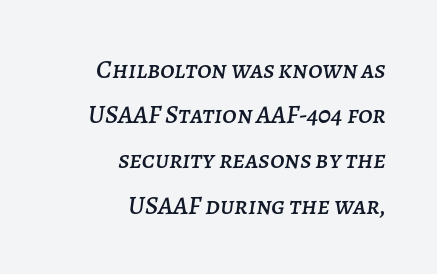
Notice how the stems are inclined rather than vertical — that's the hallmark of italics. The words here are not underlined. Standard letterfit; no display-style spreading of the glyphs. This sample is right-justified, so line beginnings fall wherever the words allow.
